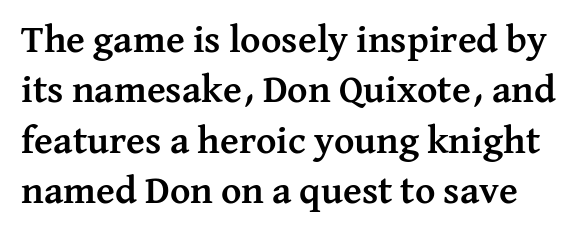
{"serif": "yes", "italic": "no", "bold": "yes", "weight": "semibold", "width": "normal", "stroke_contrast": "medium", "x_height": "medium", "monospaced": "no", "underline": "no", "line_spacing": "normal", "line_spacing_ratio": 1.29, "letter_spacing": "normal", "letter_spacing_em": 0.0, "glyph_px": 39}
